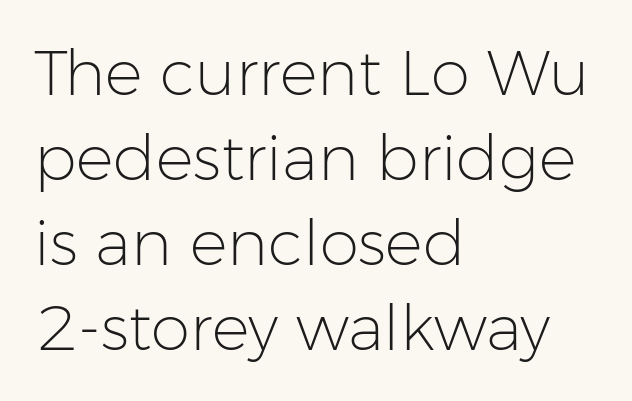
{"serif": "no", "italic": "no", "bold": "no", "weight": "light", "width": "normal", "stroke_contrast": "low", "x_height": "medium", "monospaced": "no", "underline": "no", "align": "left", "line_spacing": "normal", "line_spacing_ratio": 1.35, "letter_spacing": "normal", "letter_spacing_em": 0.0, "glyph_px": 63}
